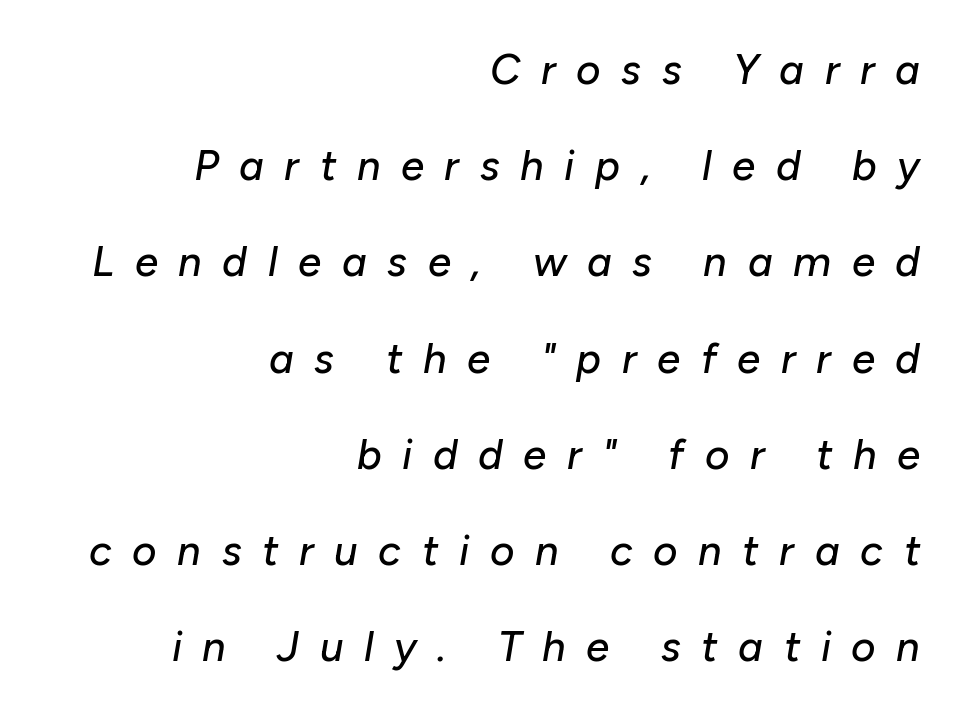
The image shows 42 px text type, italic (leaning right); set right-aligned, loose line spacing (2.29x), unusually wide letter spacing (+0.49 em), not underlined; low stroke contrast and a medium x-height.
